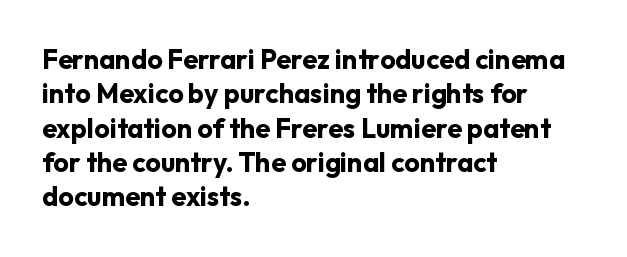
The image shows 27 px bold type, upright; set left-aligned, normal line spacing (1.27x), normal letter spacing, not underlined.
